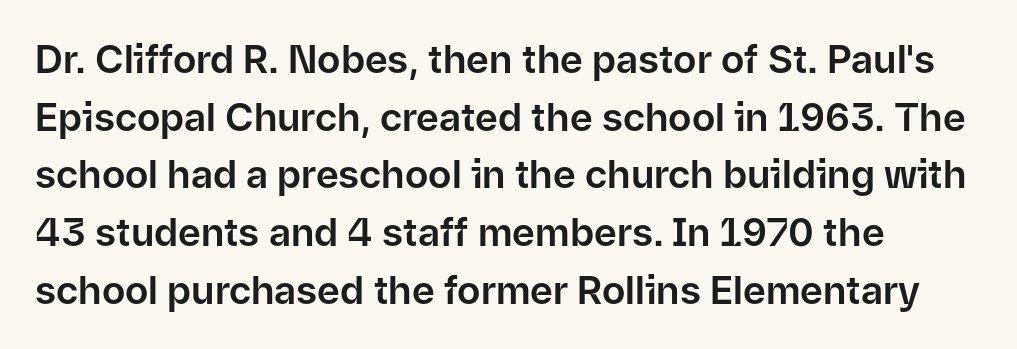
{"serif": "no", "italic": "no", "width": "normal", "stroke_contrast": "low", "x_height": "medium", "monospaced": "no", "underline": "no", "align": "left", "line_spacing": "normal", "line_spacing_ratio": 1.48, "letter_spacing": "normal", "letter_spacing_em": 0.0, "glyph_px": 39}
